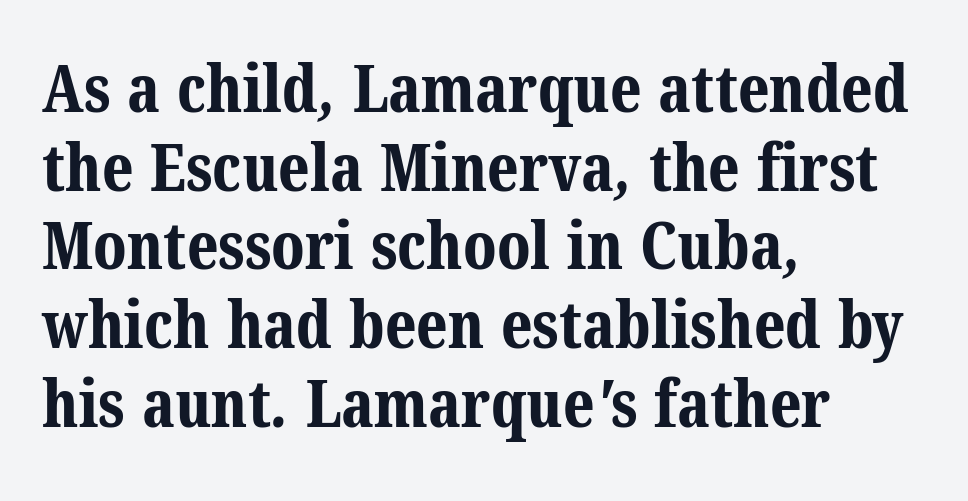
The image shows 65 px bold serif type; set left-aligned, line spacing 1.21x, normal letter spacing, not underlined; medium stroke contrast and a medium x-height.
